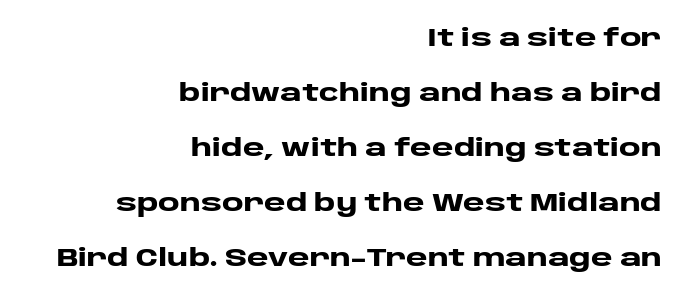
The image shows 26 px bold type, upright; set right-aligned, loose line spacing (2.12x), normal letter spacing, not underlined.
